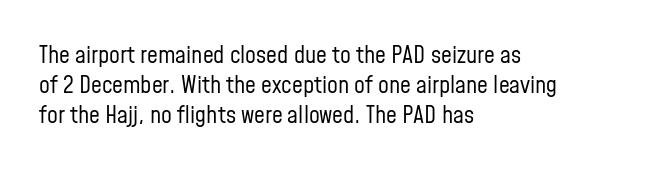
{"italic": "no", "bold": "no", "underline": "no", "align": "left", "line_spacing": "normal", "line_spacing_ratio": 1.25, "letter_spacing": "normal", "letter_spacing_em": 0.0, "glyph_px": 24}
